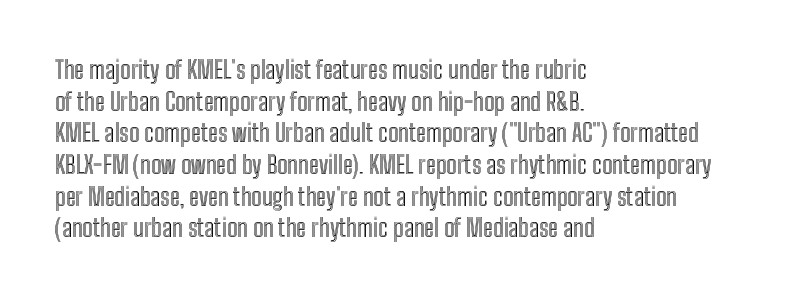
{"italic": "no", "underline": "no", "align": "left", "line_spacing": "normal", "line_spacing_ratio": 1.32, "letter_spacing": "normal", "letter_spacing_em": 0.0, "glyph_px": 24}
